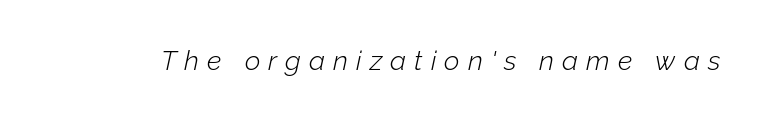
On a weight scale, this lands at 450 or below. Honestly, the letter spacing is so wide it's the main thing you notice. It's the slanting kind of type. Type without underlining.
